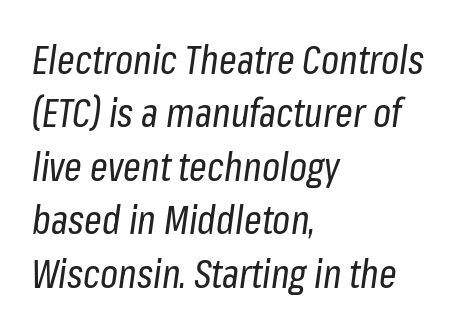
The vertical gap from one line to the next is medium. Here the designer chose a conventional face with non-uniform glyph widths. Stroke mass is kept to a normal reading level or below. The paragraph shown leans on its left margin.
